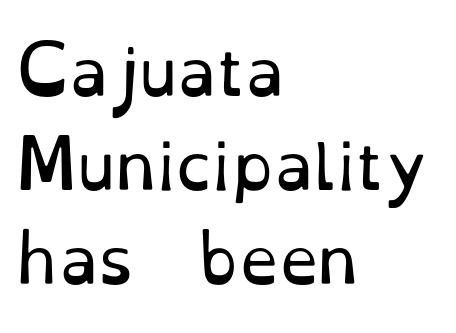
Q: Is the text bold? A: No.
Q: Is the text italic (slanted)? A: No, it is upright.
Q: Is the typeface a serif or a sans-serif typeface? A: Sans-serif.
Q: Is the text underlined? A: No.
Q: How is the paragraph aligned? A: Left-aligned.
Q: Is the spacing between letters normal or unusually wide? A: Normal.
Q: Is the spacing between lines tight, normal or loose? A: Normal.
Q: Width (condensed, normal, or wide)? A: Normal.
Q: Stroke contrast? A: Low.
Q: x-height? A: Small.
Q: Monospaced? A: No.
